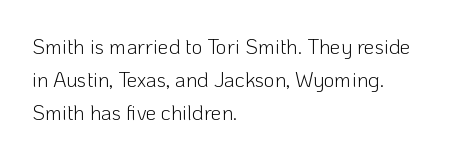
Upright lettering throughout. The rows are spaced the way most documents space them. These lines stack with their left ends in a neat column. The space beneath each line is pristine and unruled. This sample uses plain, unmodified letter spacing. Stem width sits at or under what a default text font uses.
